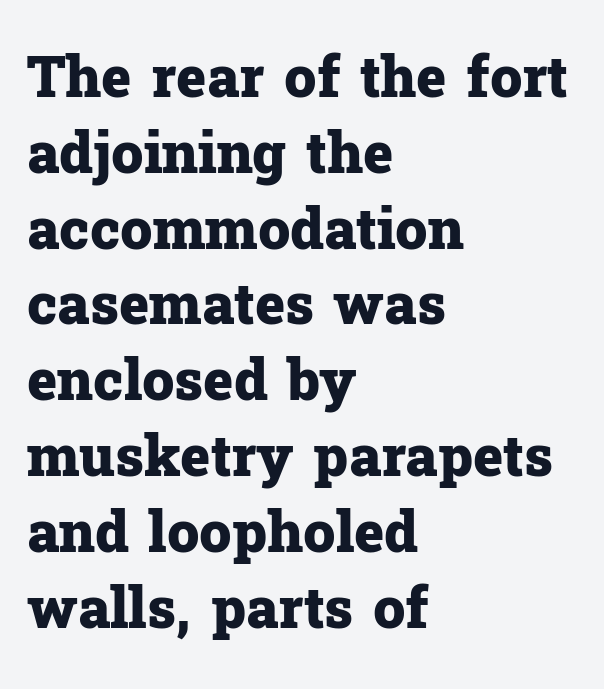
{"serif": "yes", "italic": "no", "bold": "yes", "weight": "heavy", "width": "normal", "stroke_contrast": "low", "x_height": "medium", "monospaced": "no", "underline": "no", "align": "left", "line_spacing": "normal", "line_spacing_ratio": 1.33, "letter_spacing": "normal", "letter_spacing_em": 0.0, "glyph_px": 57}
